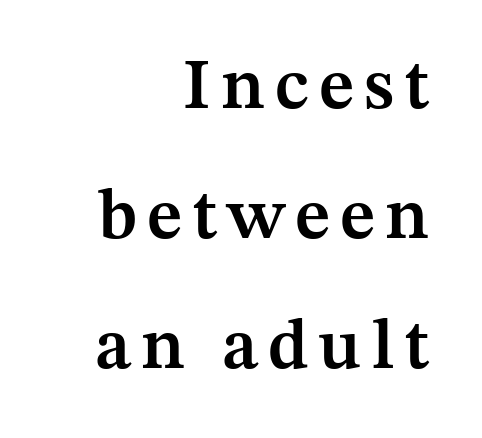
The rendering uses a semibold face; strokes are thickened but not to full bold. I'd call this a serif setting — the letters wear small feet. The zone under the glyphs is completely vacant. The face used here is proportionally spaced, like ordinary book or web type.
